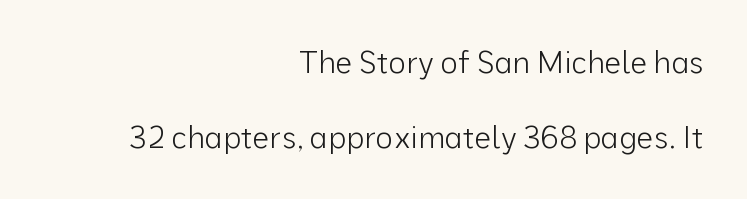
In terms of posture, this sample is upright. The text block is weighted toward the right margin, trailing off unevenly leftward. Think of a printed novel: that variable character pitch is what you see here. Caption: standard tracking, unaltered. Type style note: lacks serifs. Rows of type keep a wide berth in the vertical direction.
